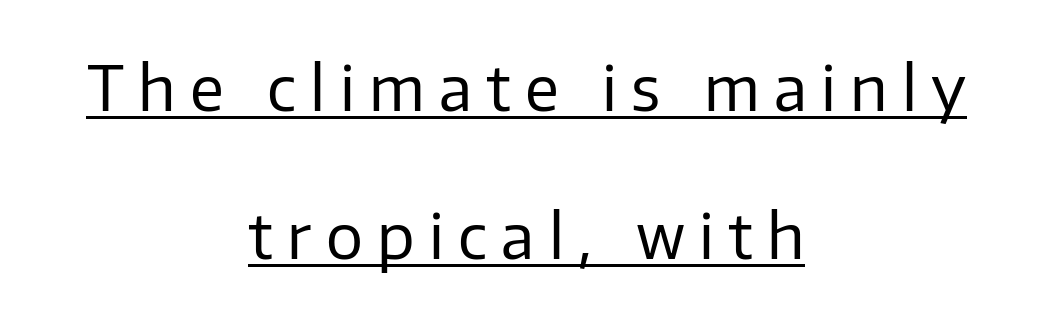
The image shows 62 px regular-weight sans-serif type, upright; set centered, loose line spacing (2.39x), unusually wide letter spacing (+0.23 em), underlined; low stroke contrast and a medium x-height.
